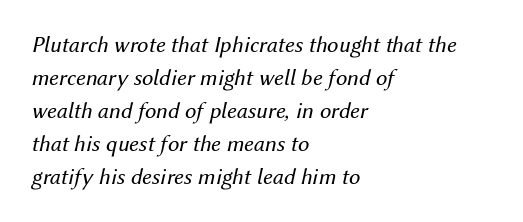
{"italic": "yes", "lean": "right", "slant_degrees": 12, "bold": "no", "underline": "no", "align": "left", "line_spacing": "normal", "line_spacing_ratio": 1.44, "letter_spacing": "normal", "letter_spacing_em": 0.0, "glyph_px": 23}
